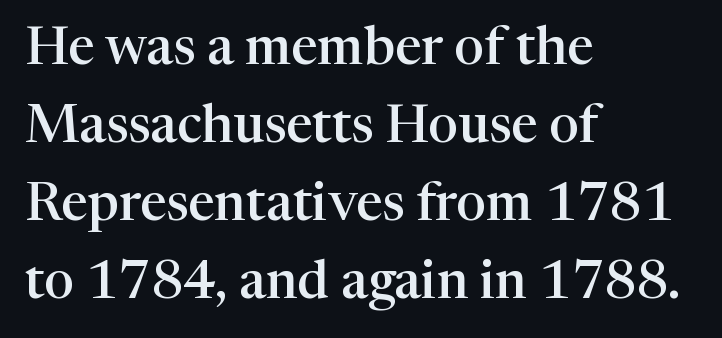
{"serif": "yes", "italic": "no", "bold": "semi", "weight": "semibold", "width": "normal", "stroke_contrast": "high", "x_height": "medium", "monospaced": "no", "underline": "no", "align": "left", "line_spacing": "normal", "line_spacing_ratio": 1.47, "letter_spacing": "normal", "letter_spacing_em": 0.0, "glyph_px": 53}
